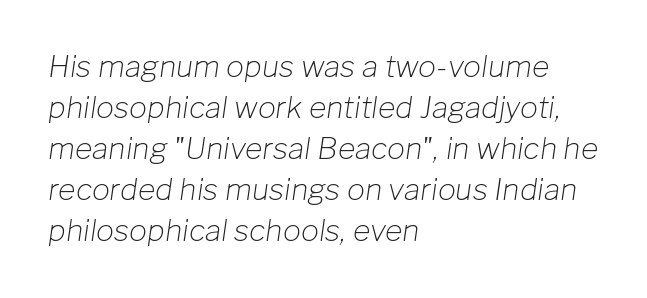
The image shows 30 px light type, italic (leaning right); set left-aligned, normal line spacing (1.37x), normal letter spacing, not underlined; low stroke contrast and a medium x-height.
